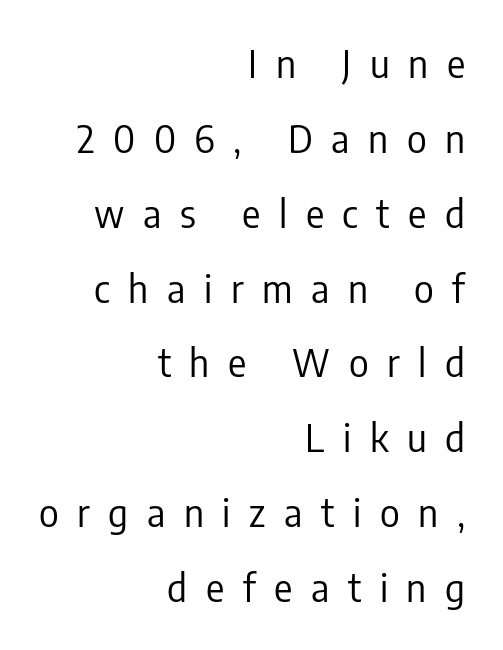
Q: Is the text bold? A: No.
Q: Is the text italic (slanted)? A: No, it is upright.
Q: Is the typeface a serif or a sans-serif typeface? A: Sans-serif.
Q: Is the text underlined? A: No.
Q: How is the paragraph aligned? A: Right-aligned.
Q: Is the spacing between letters normal or unusually wide? A: Unusually wide.
Q: Is the spacing between lines tight, normal or loose? A: Loose.
Q: Width (condensed, normal, or wide)? A: Condensed.
Q: Stroke contrast? A: Low.
Q: x-height? A: Medium.
Q: Monospaced? A: No.
